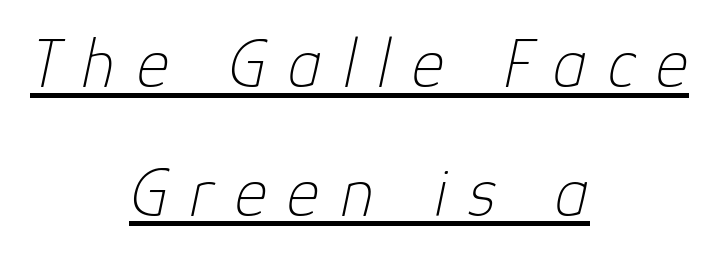
Q: Is the text bold? A: No.
Q: Is the text italic (slanted)? A: Yes, it leans right by about 12 degrees.
Q: Is the text underlined? A: Yes.
Q: How is the paragraph aligned? A: Centered.
Q: Is the spacing between letters normal or unusually wide? A: Unusually wide.
Q: Width (condensed, normal, or wide)? A: Normal.
Q: Stroke contrast? A: Low.
Q: x-height? A: Medium.
Q: Monospaced? A: No.
